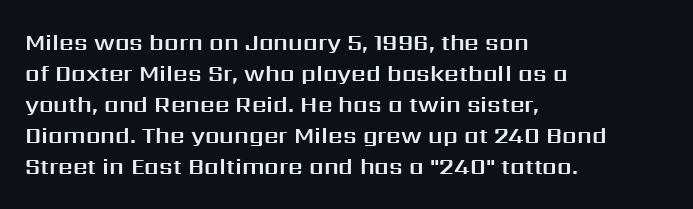
{"italic": "no", "underline": "no", "align": "left", "line_spacing": "normal", "line_spacing_ratio": 1.35, "letter_spacing": "normal", "letter_spacing_em": 0.0, "glyph_px": 23}
